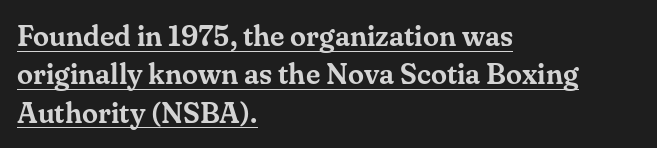
Q: Is the text italic (slanted)? A: No, it is upright.
Q: Is the typeface a serif or a sans-serif typeface? A: Serif.
Q: Is the text underlined? A: Yes.
Q: How is the paragraph aligned? A: Left-aligned.
Q: Is the spacing between letters normal or unusually wide? A: Normal.
Q: Is the spacing between lines tight, normal or loose? A: Normal.
Q: Width (condensed, normal, or wide)? A: Normal.
Q: Stroke contrast? A: Medium.
Q: x-height? A: Small.
Q: Monospaced? A: No.
